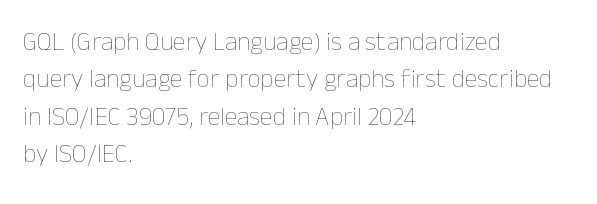
{"italic": "no", "bold": "no", "underline": "no", "align": "left", "line_spacing": "normal", "line_spacing_ratio": 1.44, "letter_spacing": "normal", "letter_spacing_em": 0.0, "glyph_px": 26}
